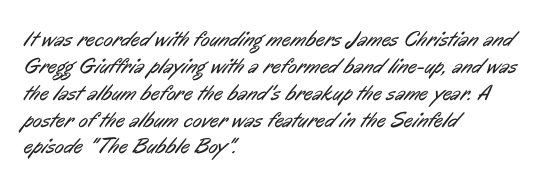
Has an underline been added? It has not. Layout note: lines flush left. The face looks like a standard text weight, possibly lighter. Caption: standard tracking, unaltered.
